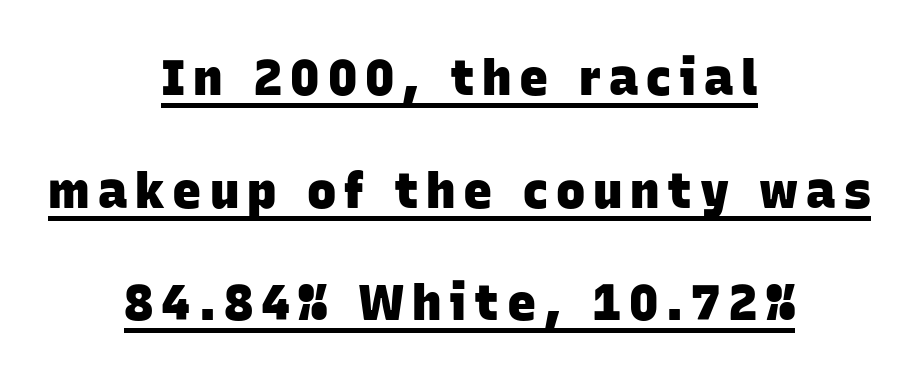
Where is the straight margin? There isn't one; the lines are centered. Beneath each row of characters lies a ruled line. Observe the absence of serifs on each vertical stroke in this sample. The rendering uses natural spacing where letterforms have individual widths.
